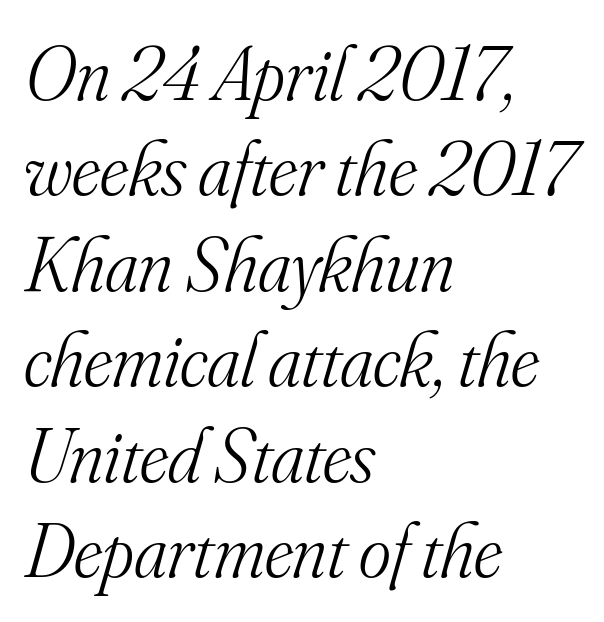
Check where the strokes stop: tiny serifs finish them off. It's the slanting kind of type. Descenders are the only things crossing below the line. Stems and bowls with no extra thickness — not bold.
